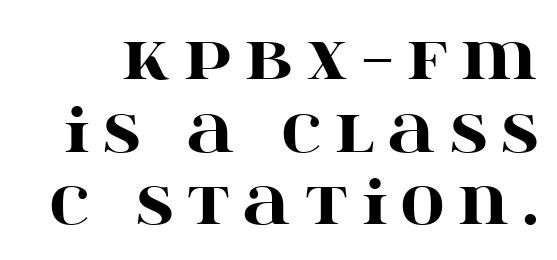
The image shows 60 px heavy, wide serif type, upright; set line spacing 1.21x, unusually wide letter spacing (+0.23 em), not underlined; high stroke contrast and a large x-height.
